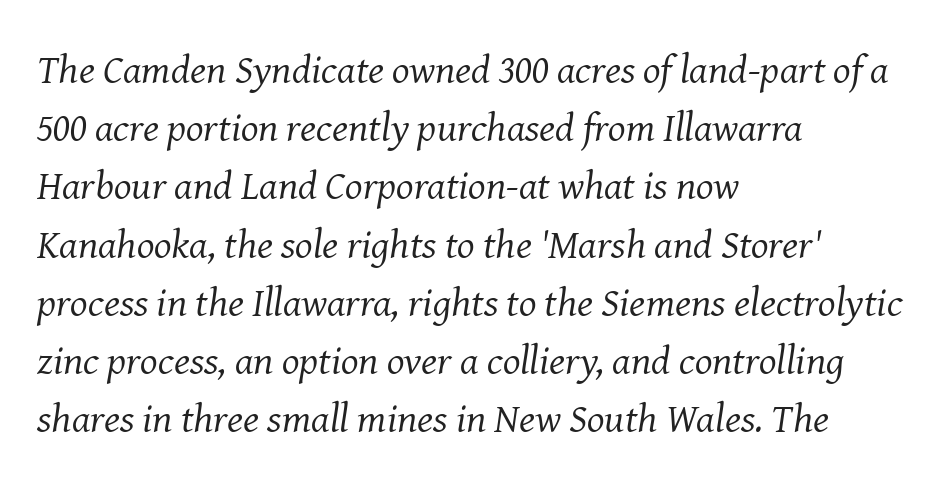
Looking at the ascenders, they clearly lean. Serifs: yes, visible at the terminals of the letterforms. Reading down the column, the eye jumps a familiar distance to each next line. A quiet, ordinary-to-light weight characterises the typeface.
